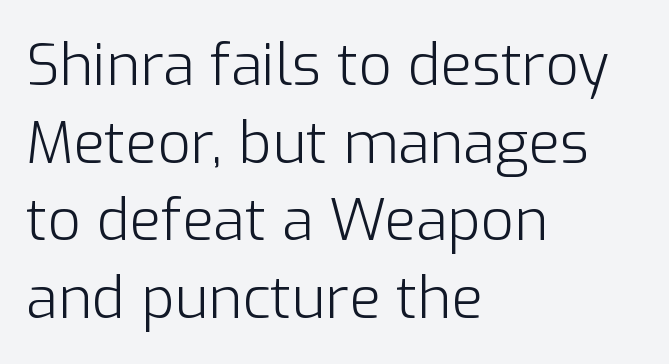
{"serif": "no", "italic": "no", "bold": "no", "weight": "light", "width": "normal", "stroke_contrast": "low", "x_height": "medium", "monospaced": "no", "underline": "no", "align": "left", "line_spacing": "normal", "line_spacing_ratio": 1.34, "letter_spacing": "normal", "letter_spacing_em": 0.0, "glyph_px": 58}
